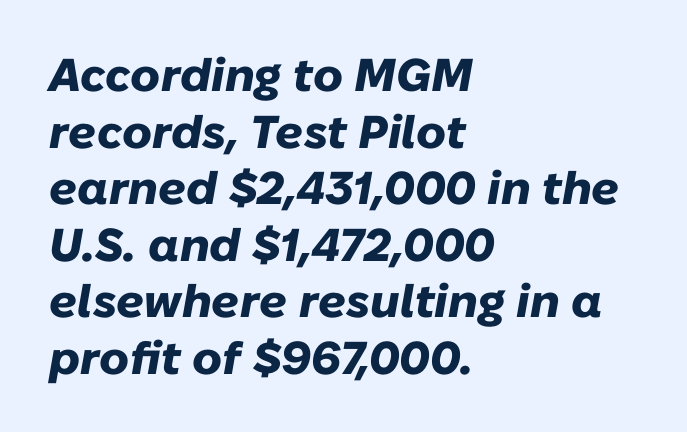
Q: Is the text bold? A: Yes.
Q: Is the text italic (slanted)? A: Yes, it leans right by about 10 degrees.
Q: Is the text underlined? A: No.
Q: How is the paragraph aligned? A: Left-aligned.
Q: Is the spacing between letters normal or unusually wide? A: Normal.
Q: Width (condensed, normal, or wide)? A: Normal.
Q: Stroke contrast? A: Low.
Q: x-height? A: Medium.
Q: Monospaced? A: No.
